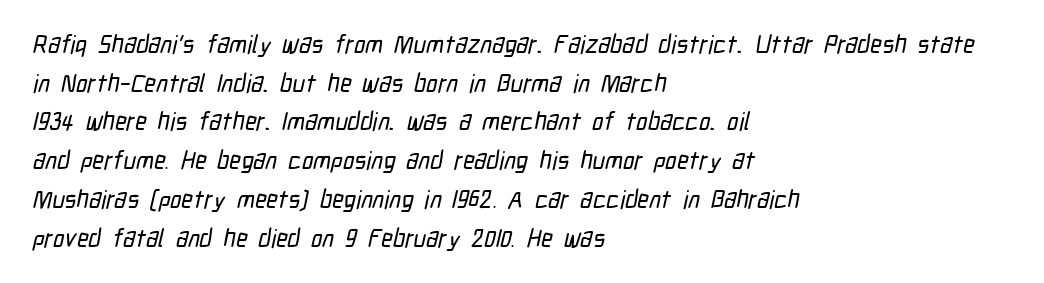
The image shows 25 px text type; set left-aligned, normal line spacing (1.55x), normal letter spacing, not underlined.
